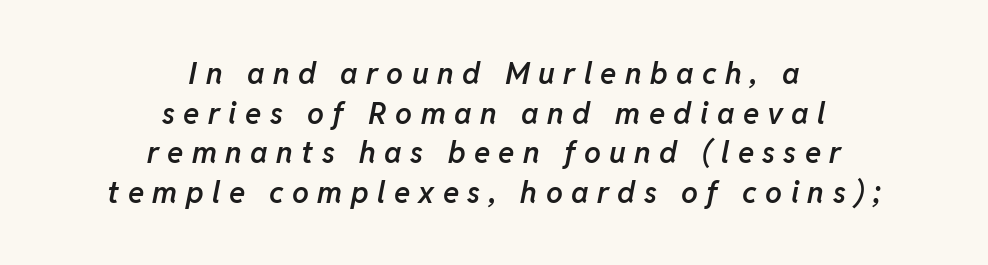
The vertical gap from one line to the next is medium. A centered setting, common on invitations and titles, is used for this passage. The sample has been set in demibold, a notch under bold. Looking at the ascenders, they clearly lean. Is this a fixed-width face? No — the glyphs have proportional, varying widths.
